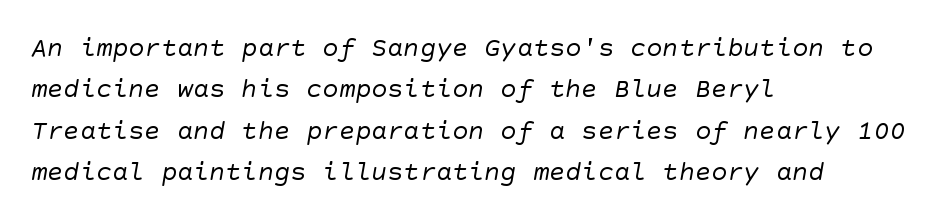
Q: Is the text bold? A: No.
Q: Is the text underlined? A: No.
Q: How is the paragraph aligned? A: Left-aligned.
Q: Is the spacing between letters normal or unusually wide? A: Normal.
Q: Is the spacing between lines tight, normal or loose? A: Normal.
